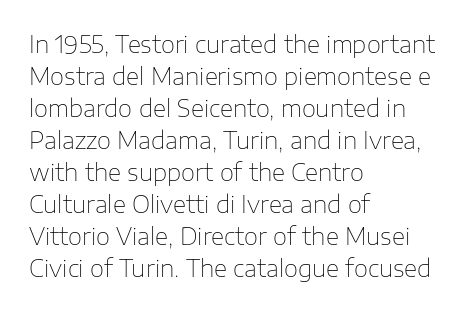
Q: Is the text bold? A: No.
Q: Is the text italic (slanted)? A: No, it is upright.
Q: Is the text underlined? A: No.
Q: How is the paragraph aligned? A: Left-aligned.
Q: Is the spacing between letters normal or unusually wide? A: Normal.
Q: Is the spacing between lines tight, normal or loose? A: Normal.
